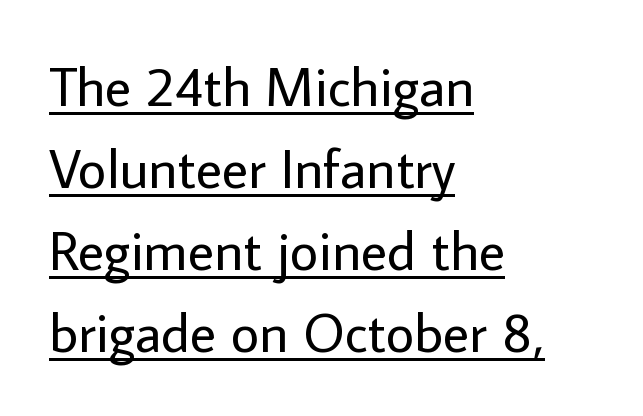
A baseline rule has been typeset under these characters. The typeface has the unassuming heft of standard copy or less. Type style note: lacks serifs. Letter spacing: default. Varying glyph widths throughout — classic text-font behaviour.
